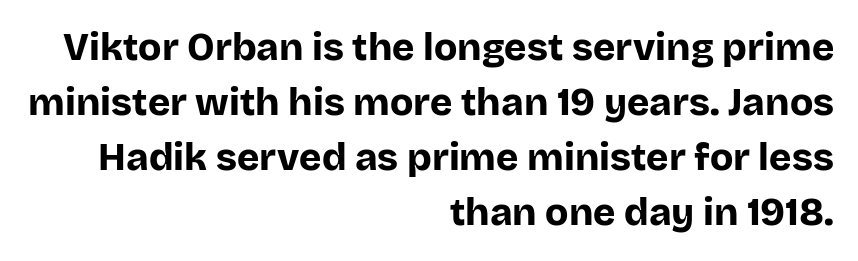
{"serif": "no", "italic": "no", "bold": "yes", "weight": "bold", "width": "normal", "stroke_contrast": "low", "x_height": "large", "monospaced": "no", "underline": "no", "align": "right", "line_spacing": "normal", "line_spacing_ratio": 1.45, "letter_spacing": "normal", "letter_spacing_em": 0.0, "glyph_px": 38}
